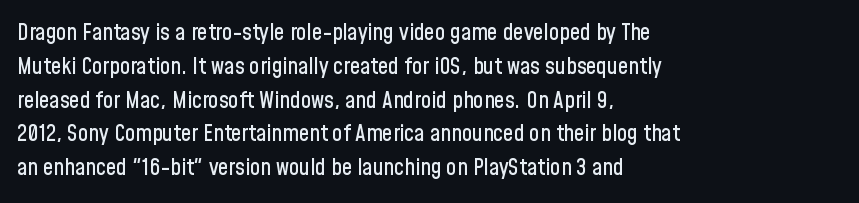
Q: Is the text italic (slanted)? A: No, it is upright.
Q: Is the text underlined? A: No.
Q: How is the paragraph aligned? A: Left-aligned.
Q: Is the spacing between letters normal or unusually wide? A: Normal.
Q: Is the spacing between lines tight, normal or loose? A: Normal.
